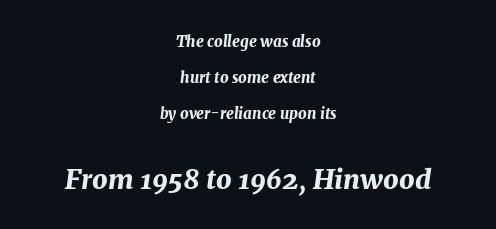
{"italic": "yes", "lean": "right", "slant_degrees": 7, "bold": "yes", "underline": "no", "align": "center", "line_spacing": "loose", "line_spacing_ratio": 2.4, "letter_spacing": "normal", "letter_spacing_em": 0.0, "larger_block": "second", "size_ratio": 1.8, "glyph_px": 27}
